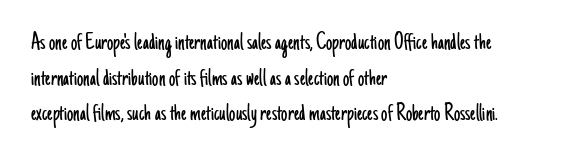
Q: Is the text bold? A: No.
Q: Is the text italic (slanted)? A: No, it is upright.
Q: Is the text underlined? A: No.
Q: How is the paragraph aligned? A: Left-aligned.
Q: Is the spacing between letters normal or unusually wide? A: Normal.
Q: Is the spacing between lines tight, normal or loose? A: Normal.
